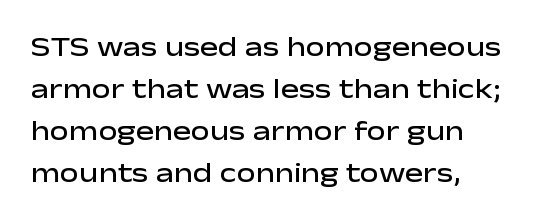
Q: Is the text bold? A: Semi-bold.
Q: Is the text italic (slanted)? A: No, it is upright.
Q: Is the text underlined? A: No.
Q: How is the paragraph aligned? A: Left-aligned.
Q: Is the spacing between letters normal or unusually wide? A: Normal.
Q: Is the spacing between lines tight, normal or loose? A: Normal.
